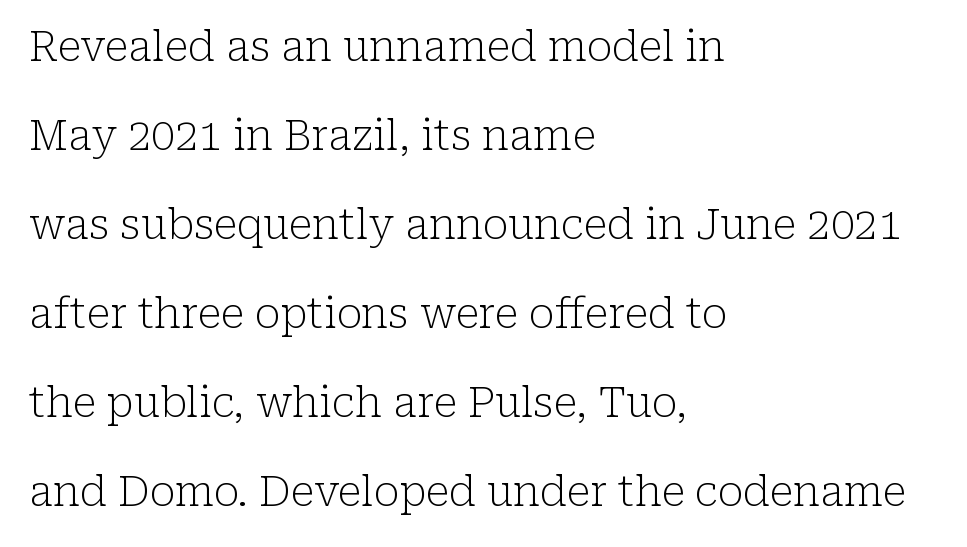
The image shows 42 px light serif type, upright; set left-aligned, loose line spacing (2.12x), normal letter spacing, not underlined; low stroke contrast and a medium x-height.
